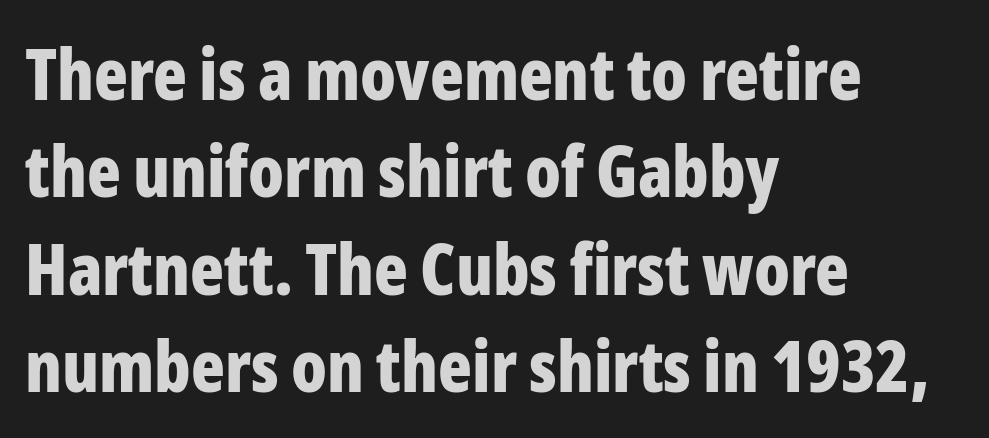
The strip under each line holds only bare page. In terms of posture, this sample is upright. Check where the strokes stop: nothing finishes them off — pure sans. Which margin do the lines hug? The left one — the right edge is uneven. Tracking here is standard; glyphs follow each other at the usual distance. The letters are bold, with thick, heavy strokes.
